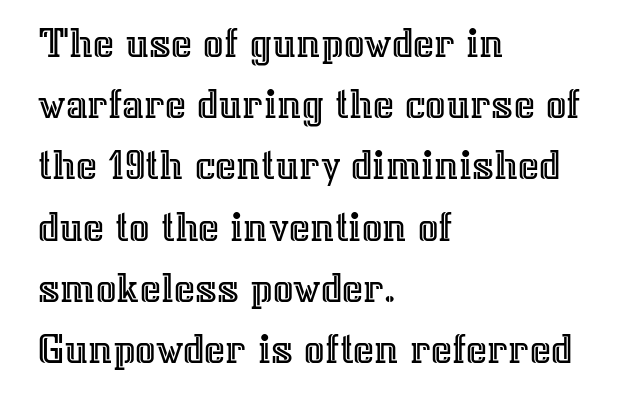
The image shows 45 px text type, upright; set left-aligned, normal line spacing (1.36x), normal letter spacing, not underlined; a medium x-height.
